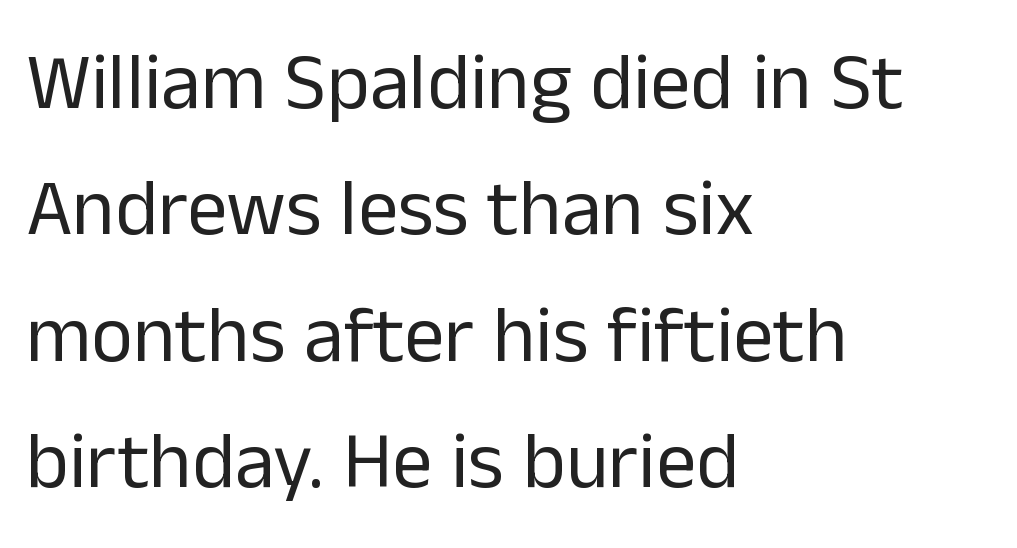
{"serif": "no", "italic": "no", "bold": "no", "weight": "regular", "width": "normal", "stroke_contrast": "low", "x_height": "medium", "monospaced": "no", "underline": "no", "align": "left", "line_spacing": "normal", "line_spacing_ratio": 1.58, "letter_spacing": "normal", "letter_spacing_em": 0.0, "glyph_px": 80}
